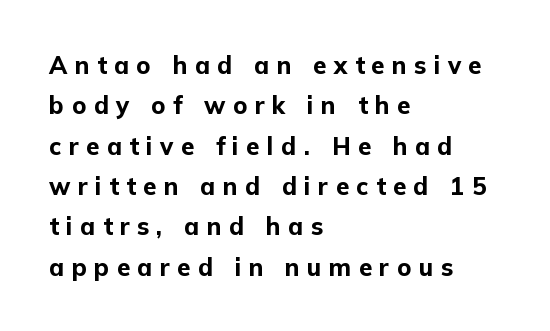
Type without underlining. Regarding leading, the lines here are spaced in the standard way. The horizontal fit of the characters is loose and conspicuously gappy. The rendering uses a bold face; every stroke is thick and dark. You can tell it's not italic because the verticals are truly vertical.
